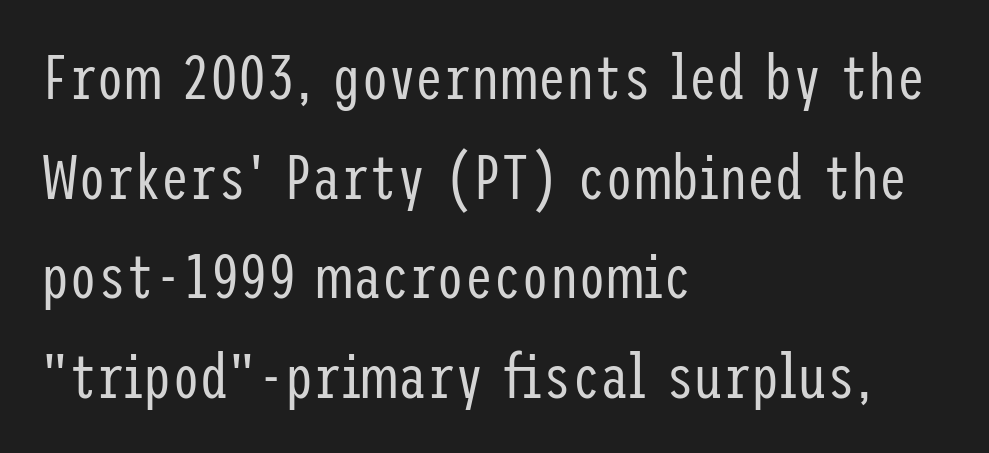
The image shows 63 px regular-weight, condensed sans-serif type, upright; set left-aligned, normal line spacing (1.58x), normal letter spacing, not underlined; low stroke contrast and a medium x-height.
